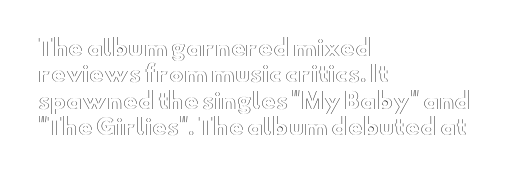
{"italic": "no", "underline": "no", "align": "left", "line_spacing_ratio": 1.2, "letter_spacing": "normal", "letter_spacing_em": 0.0, "glyph_px": 22}
